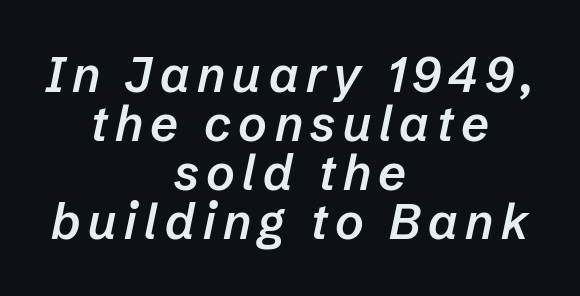
The image shows 49 px semibold type, italic (leaning right); set centered, tight line spacing (1.0x), not underlined; low stroke contrast and a medium x-height.
